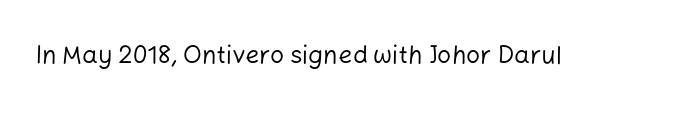
Q: Is the text bold? A: No.
Q: Is the text italic (slanted)? A: No, it is upright.
Q: Is the text underlined? A: No.
Q: Is the spacing between letters normal or unusually wide? A: Normal.
